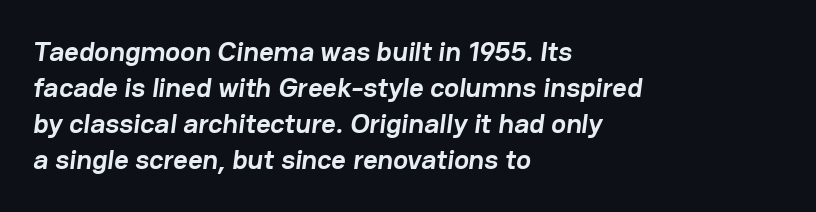
Here the designer chose a conventional face with non-uniform glyph widths. Lines of text with bare space underneath. Vertical spacing — default. The tracking reads as untouched default to a designer's eye. The passage is arranged the way most books set body copy — flush left.
